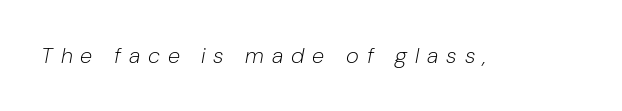
Inter-character spacing is expanded well beyond the font's built-in metrics. Slant detected: the letters are inclined. Compared with a typical body face, this is equally light or lighter still. Each row of text sits above clean, open space.
